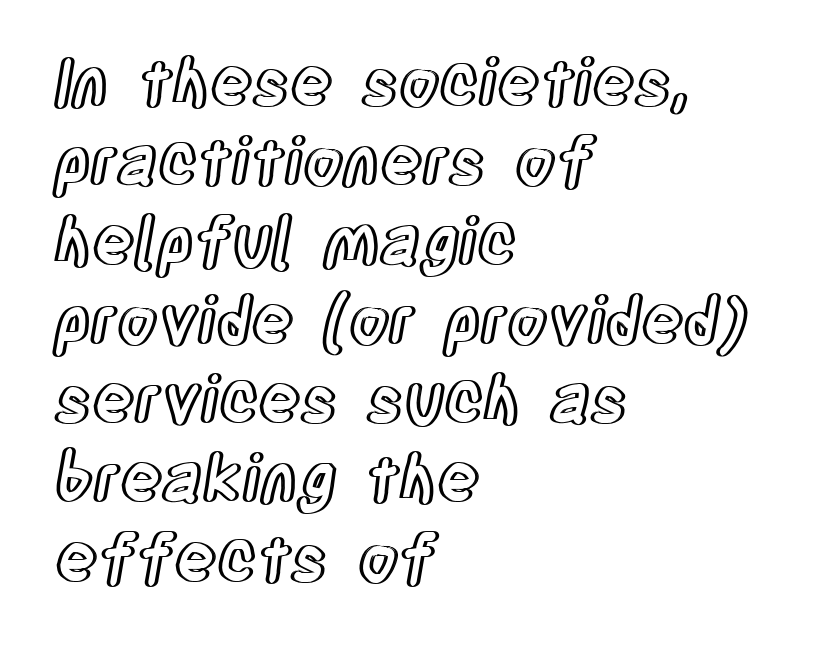
The image shows 65 px condensed type; set left-aligned, line spacing 1.22x, normal letter spacing, not underlined; a large x-height.
